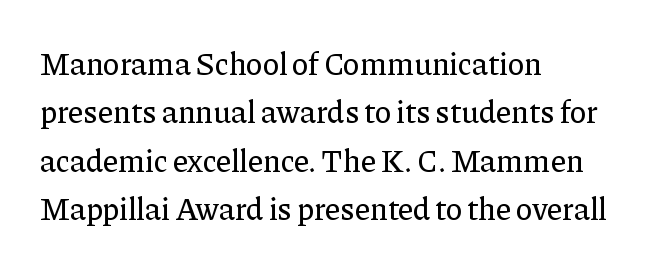
Q: Is the text italic (slanted)? A: No, it is upright.
Q: Is the typeface a serif or a sans-serif typeface? A: Serif.
Q: Is the text underlined? A: No.
Q: How is the paragraph aligned? A: Left-aligned.
Q: Is the spacing between letters normal or unusually wide? A: Normal.
Q: Is the spacing between lines tight, normal or loose? A: Normal.
Q: Width (condensed, normal, or wide)? A: Normal.
Q: Stroke contrast? A: Low.
Q: x-height? A: Medium.
Q: Monospaced? A: No.
